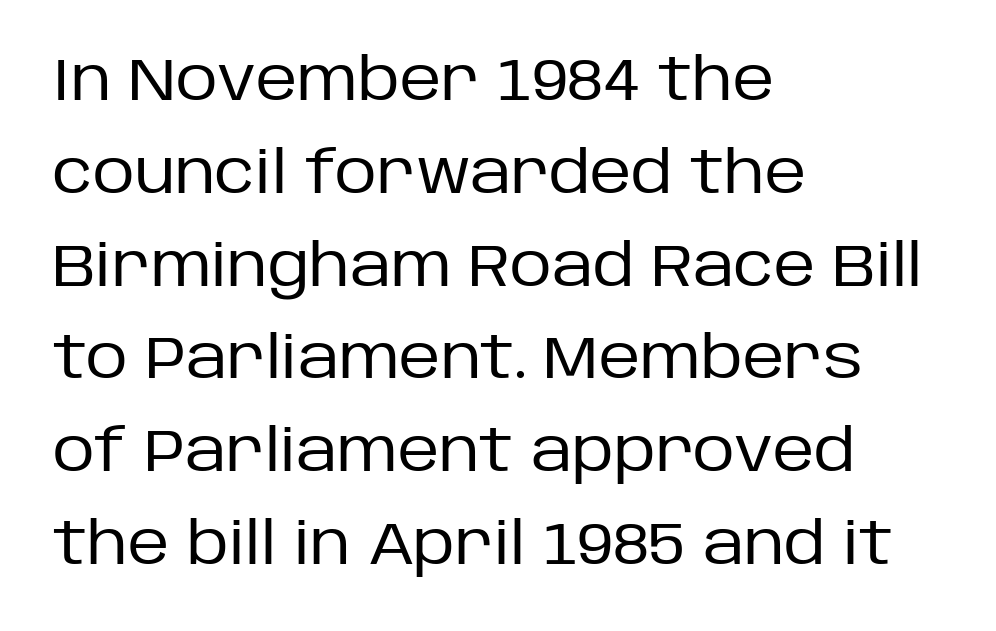
Q: Is the text bold? A: No.
Q: Is the text italic (slanted)? A: No, it is upright.
Q: Is the typeface a serif or a sans-serif typeface? A: Sans-serif.
Q: Is the text underlined? A: No.
Q: How is the paragraph aligned? A: Left-aligned.
Q: Is the spacing between letters normal or unusually wide? A: Normal.
Q: Is the spacing between lines tight, normal or loose? A: Normal.
Q: Width (condensed, normal, or wide)? A: Normal.
Q: Stroke contrast? A: Low.
Q: x-height? A: Large.
Q: Monospaced? A: No.
